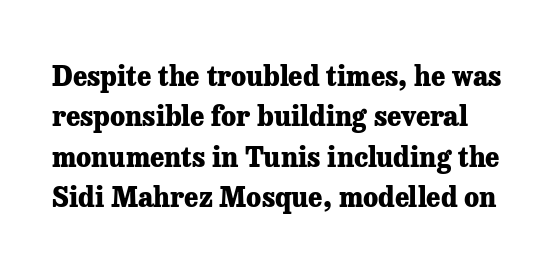
Q: Is the text bold? A: Yes.
Q: Is the text italic (slanted)? A: No, it is upright.
Q: Is the text underlined? A: No.
Q: Is the spacing between letters normal or unusually wide? A: Normal.
Q: Is the spacing between lines tight, normal or loose? A: Normal.
